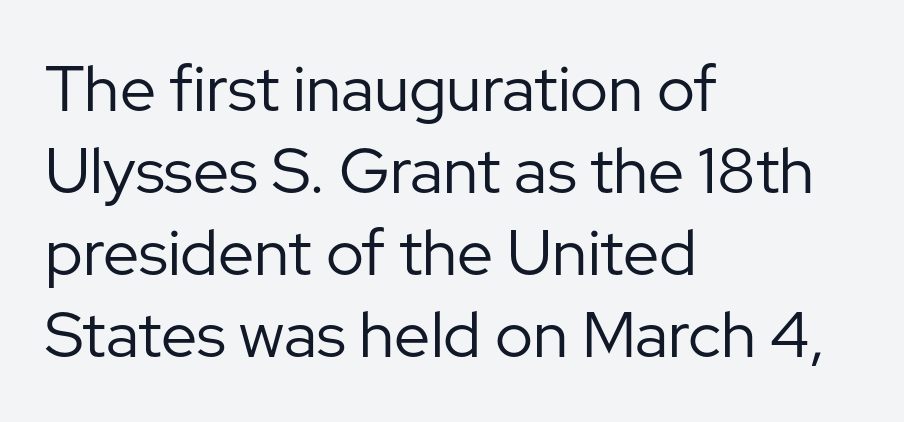
Type without underlining. Ink coverage per letter is moderate at most. Unlike a traditional serif, this face leaves its strokes unadorned. This sample uses plain, unmodified letter spacing. Do the letters lean? They stand straight. Is this a fixed-width face? No — the glyphs have proportional, varying widths.
